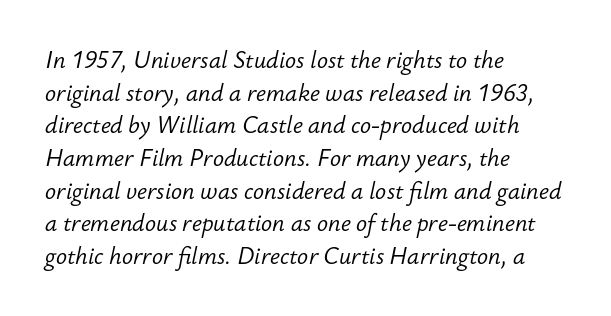
Q: Is the text bold? A: No.
Q: Is the text italic (slanted)? A: Yes, it leans right by about 12 degrees.
Q: Is the text underlined? A: No.
Q: How is the paragraph aligned? A: Left-aligned.
Q: Is the spacing between letters normal or unusually wide? A: Normal.
Q: Is the spacing between lines tight, normal or loose? A: Normal.
